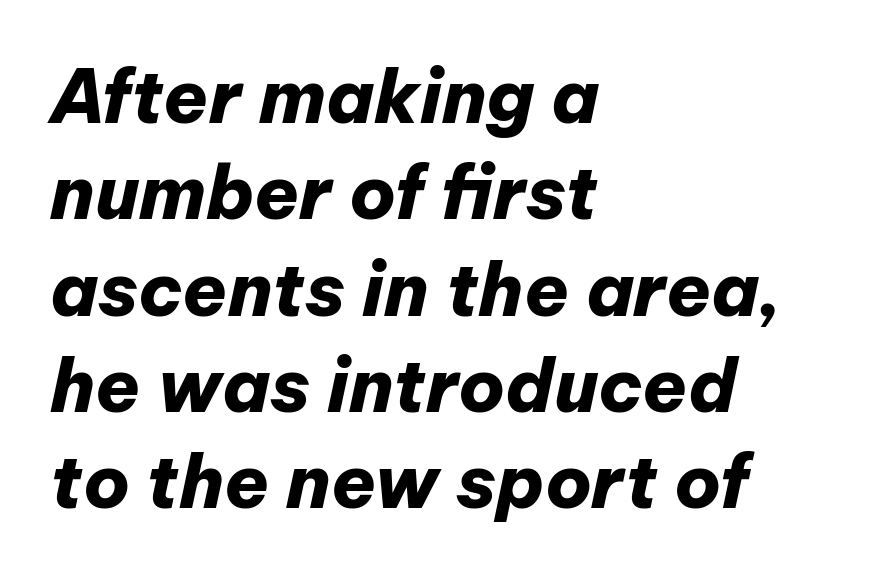
The lines are quadded left. Rows of type keep a routine distance in the vertical direction. The face used here has a pronounced slope to its letters. Typographic density is high because the face is bold. Here the designer chose a conventional face with non-uniform glyph widths. Standard letterfit; no display-style spreading of the glyphs.
